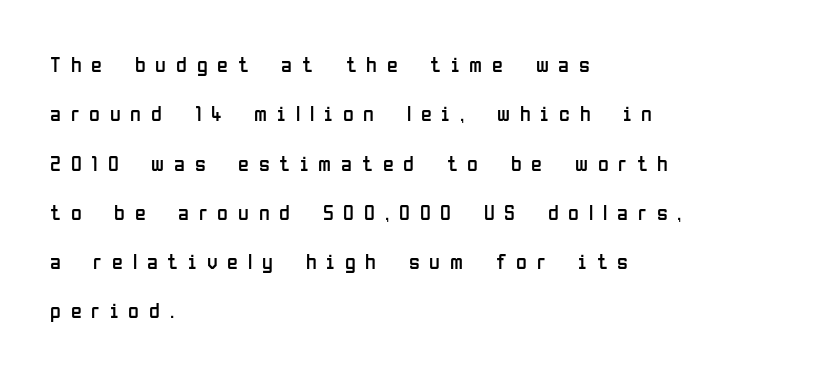
The image shows 22 px text type, upright; set left-aligned, loose line spacing (2.24x), unusually wide letter spacing (+0.45 em), not underlined.
